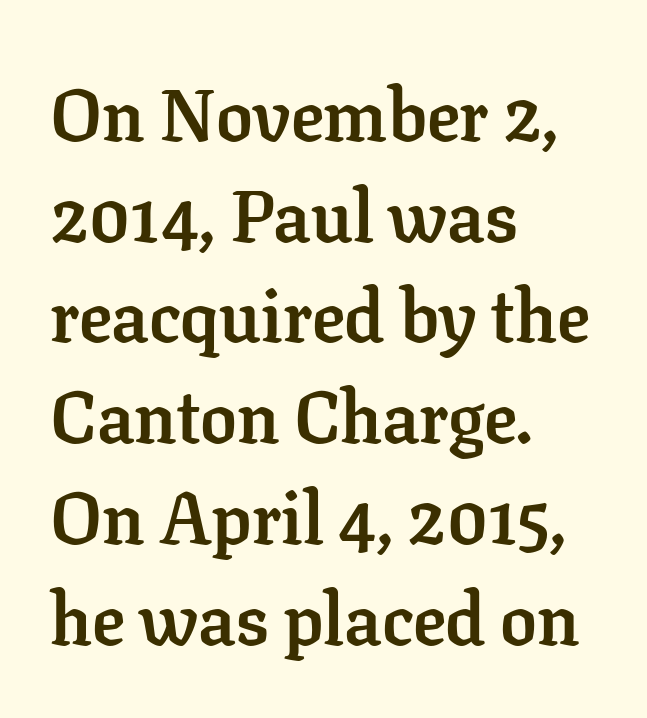
{"serif": "yes", "italic": "no", "bold": "yes", "weight": "semibold", "width": "normal", "stroke_contrast": "low", "x_height": "medium", "monospaced": "no", "underline": "no", "align": "left", "line_spacing": "normal", "line_spacing_ratio": 1.38, "letter_spacing": "normal", "letter_spacing_em": 0.0, "glyph_px": 73}
